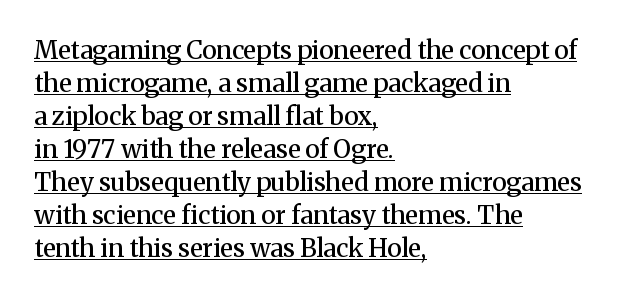
Q: Is the text bold? A: Semi-bold.
Q: Is the text italic (slanted)? A: No, it is upright.
Q: Is the text underlined? A: Yes.
Q: How is the paragraph aligned? A: Left-aligned.
Q: Is the spacing between letters normal or unusually wide? A: Normal.
Q: Is the spacing between lines tight, normal or loose? A: Normal.
